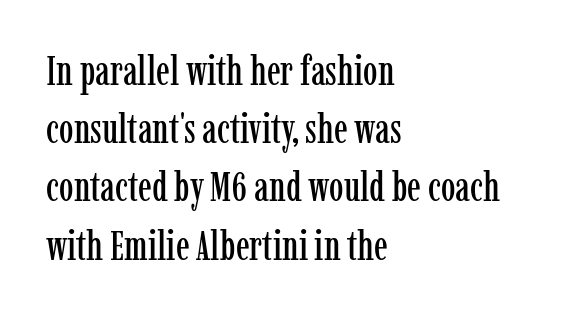
Q: Is the text italic (slanted)? A: No, it is upright.
Q: Is the typeface a serif or a sans-serif typeface? A: Serif.
Q: Is the text underlined? A: No.
Q: How is the paragraph aligned? A: Left-aligned.
Q: Is the spacing between letters normal or unusually wide? A: Normal.
Q: Is the spacing between lines tight, normal or loose? A: Normal.
Q: Width (condensed, normal, or wide)? A: Condensed.
Q: Stroke contrast? A: Low.
Q: x-height? A: Medium.
Q: Monospaced? A: No.
